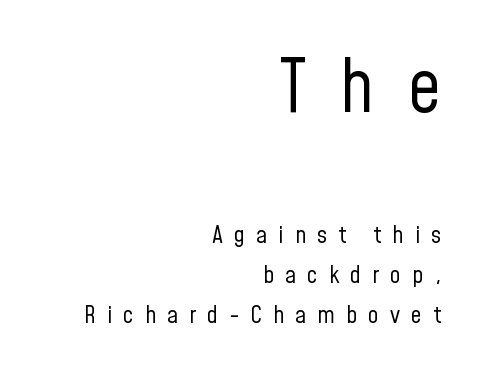
Q: Is the text bold? A: No.
Q: Is the text italic (slanted)? A: No, it is upright.
Q: Is the typeface a serif or a sans-serif typeface? A: Sans-serif.
Q: Is the text underlined? A: No.
Q: How is the paragraph aligned? A: Right-aligned.
Q: Is the spacing between letters normal or unusually wide? A: Unusually wide.
Q: Is the spacing between lines tight, normal or loose? A: Normal.
Q: Which block of text is set in a larger size, the first (top) or the second (bottom)? A: The first (top) one.
Q: Width (condensed, normal, or wide)? A: Condensed.
Q: Stroke contrast? A: Low.
Q: x-height? A: Medium.
Q: Monospaced? A: No.
